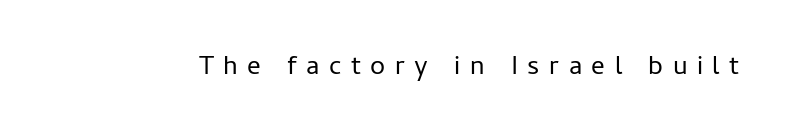
{"italic": "no", "bold": "no", "underline": "no", "letter_spacing": "wide", "letter_spacing_em": 0.35, "glyph_px": 27}
